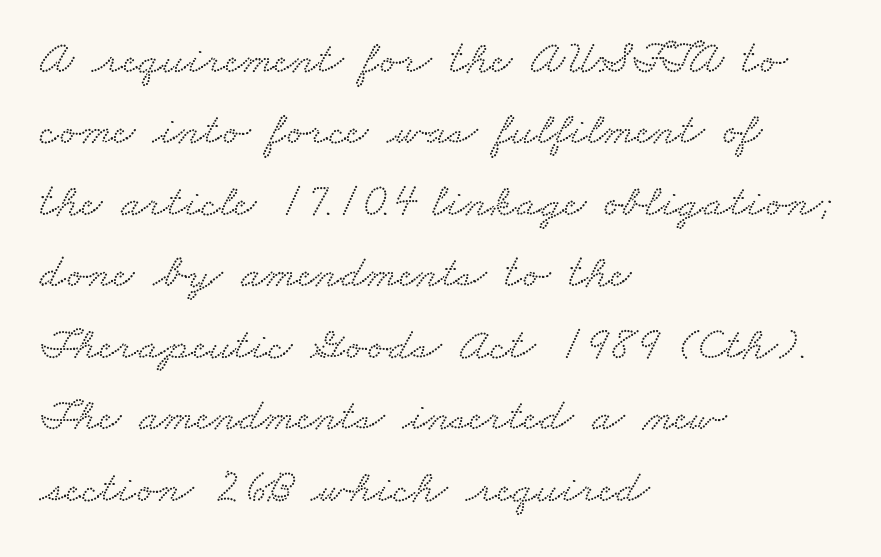
Q: Is the typeface a serif or a sans-serif typeface? A: Serif.
Q: Is the text underlined? A: No.
Q: How is the paragraph aligned? A: Left-aligned.
Q: Is the spacing between letters normal or unusually wide? A: Normal.
Q: Is the spacing between lines tight, normal or loose? A: Normal.
Q: Width (condensed, normal, or wide)? A: Wide.
Q: Stroke contrast? A: Low.
Q: x-height? A: Small.
Q: Monospaced? A: No.
